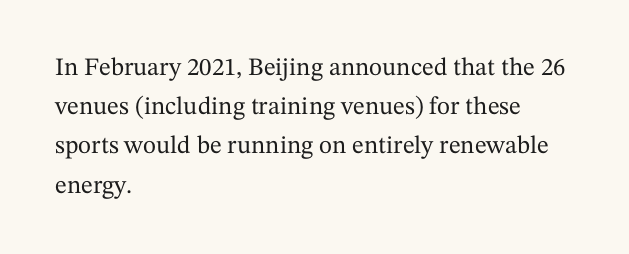
Q: Is the text italic (slanted)? A: No, it is upright.
Q: Is the text underlined? A: No.
Q: How is the paragraph aligned? A: Left-aligned.
Q: Is the spacing between letters normal or unusually wide? A: Normal.
Q: Is the spacing between lines tight, normal or loose? A: Normal.
